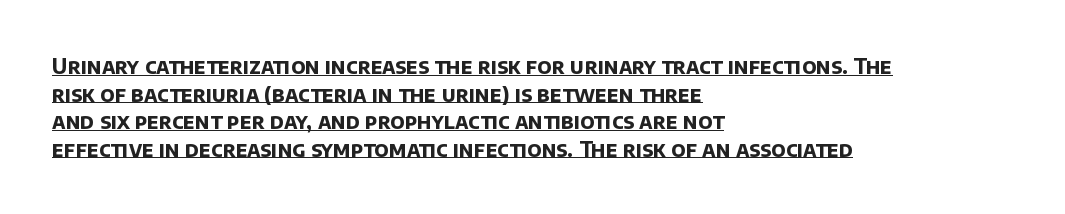
Compared with typical paragraphs, the rows here are spaced about the same. Which margin do the lines hug? The left one — the right edge is uneven. How heavy is the stroke? Heavy — this is a bold. Caption: standard tracking, unaltered. This sample carries an underscore along the baseline area.
